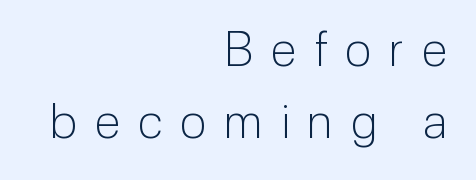
Q: Is the text bold? A: No.
Q: Is the text italic (slanted)? A: No, it is upright.
Q: Is the typeface a serif or a sans-serif typeface? A: Sans-serif.
Q: Is the text underlined? A: No.
Q: How is the paragraph aligned? A: Right-aligned.
Q: Is the spacing between letters normal or unusually wide? A: Unusually wide.
Q: Is the spacing between lines tight, normal or loose? A: Normal.
Q: Width (condensed, normal, or wide)? A: Normal.
Q: Stroke contrast? A: Low.
Q: x-height? A: Medium.
Q: Monospaced? A: No.
